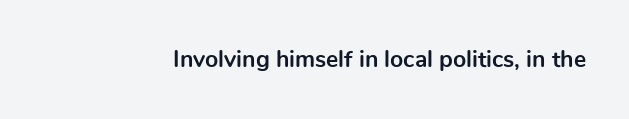
The image shows 23 px bold type, upright; set normal letter spacing, not underlined.
